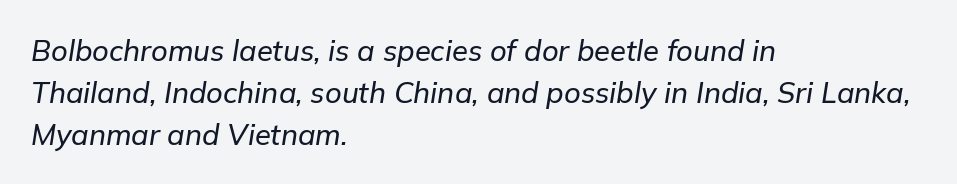
This sample uses plain, unmodified letter spacing. These lines are rendered in a variable-pitch font. Left-aligned paragraph, ragged on the right. Leading matches the norm, producing a regular column.
